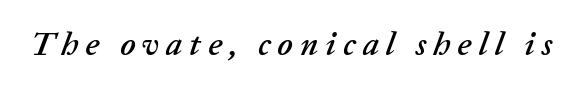
{"italic": "yes", "lean": "right", "slant_degrees": 20, "width": "normal", "stroke_contrast": "low", "x_height": "medium", "monospaced": "no", "underline": "no", "letter_spacing": "wide", "letter_spacing_em": 0.21, "glyph_px": 33}
